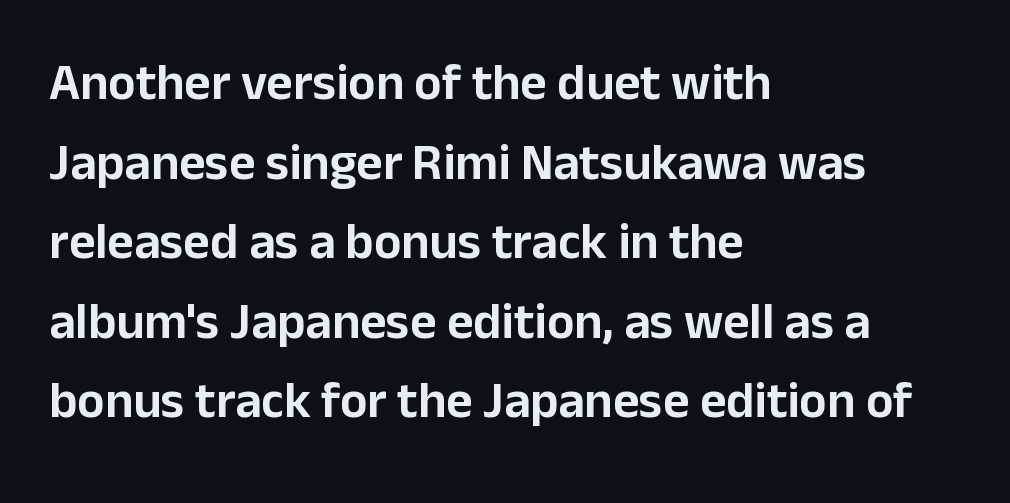
The image shows 51 px sans-serif type, upright; set left-aligned, normal line spacing (1.56x), normal letter spacing, not underlined; low stroke contrast and a medium x-height.
